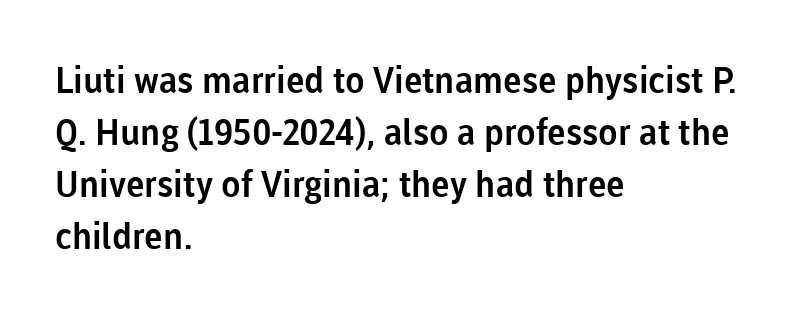
The image shows 36 px sans-serif type, upright; set left-aligned, normal line spacing (1.44x), normal letter spacing, not underlined; low stroke contrast and a medium x-height.
